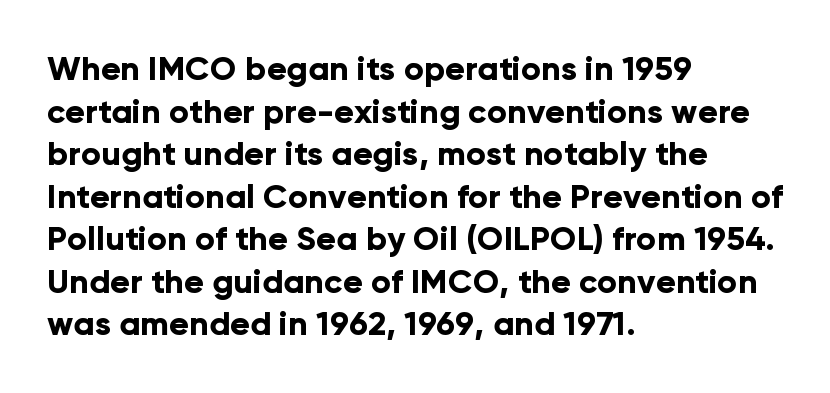
The image shows 33 px bold sans-serif type, upright; set left-aligned, normal line spacing (1.29x), normal letter spacing, not underlined; low stroke contrast and a medium x-height.
